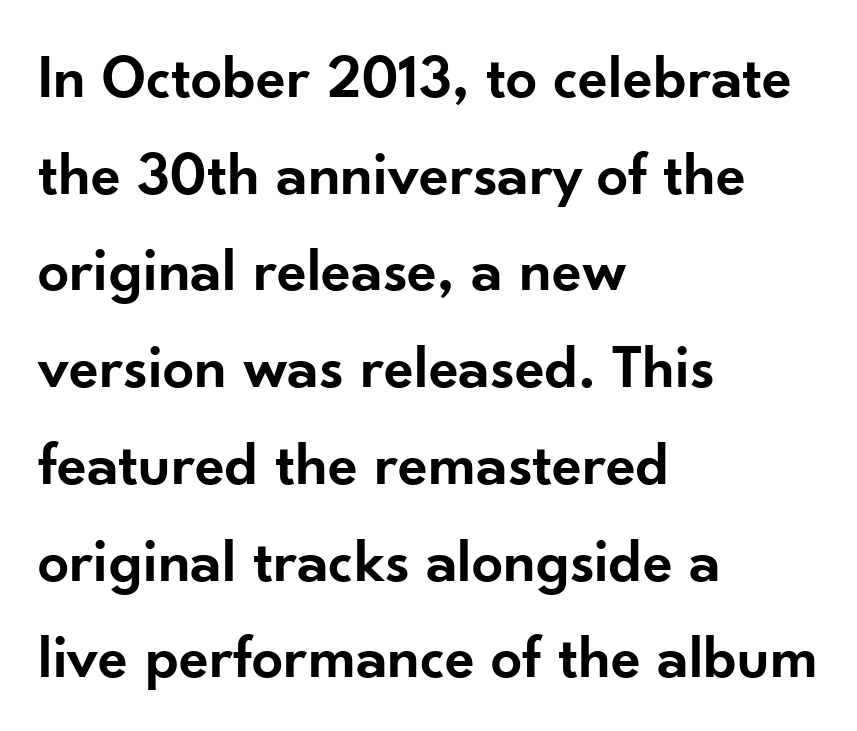
The image shows 62 px semibold sans-serif type, upright; set left-aligned, normal line spacing (1.56x), normal letter spacing, not underlined; low stroke contrast and a small x-height.
